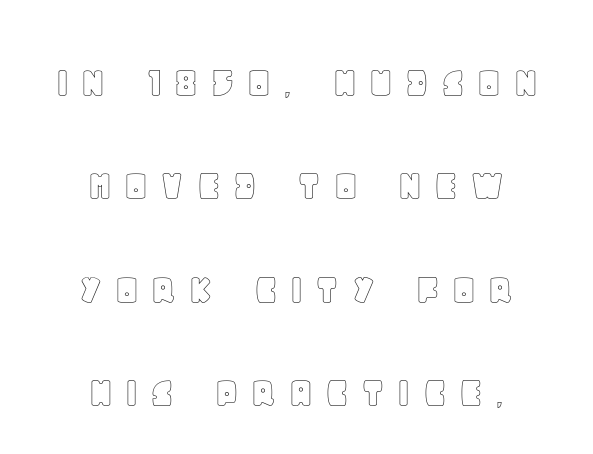
{"italic": "no", "width": "normal", "x_height": "large", "monospaced": "no", "underline": "no", "align": "center", "line_spacing": "loose", "line_spacing_ratio": 2.3, "letter_spacing": "wide", "letter_spacing_em": 0.23, "glyph_px": 45}
